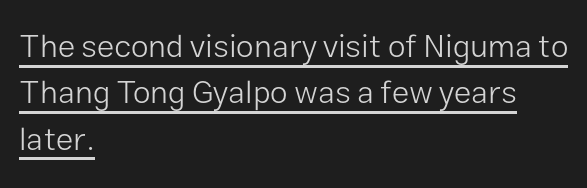
Underline: present. The tracking reads as untouched default to a designer's eye. Style check: upright. Varying glyph widths throughout — classic text-font behaviour.
